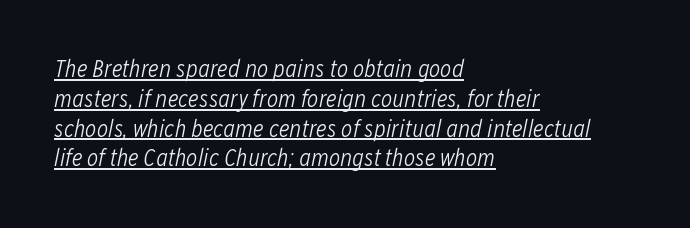
{"italic": "yes", "lean": "right", "slant_degrees": 12, "bold": "no", "underline": "yes", "align": "left", "line_spacing_ratio": 1.24, "letter_spacing": "normal", "letter_spacing_em": 0.0, "glyph_px": 24}
